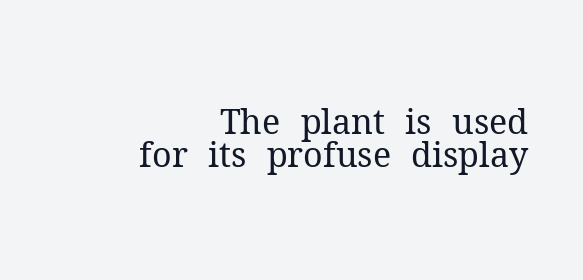
To sum up the face: it has serifs. Caption: multi-line text, flush right, ragged left. The tracking reads as untouched default to a designer's eye. The rendering uses natural spacing where letterforms have individual widths. The face looks like a standard text weight, possibly lighter.
